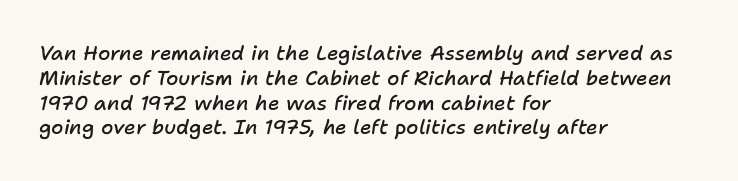
The image shows 20 px text type, italic (leaning right); set left-aligned, line spacing 1.24x, normal letter spacing, not underlined.
